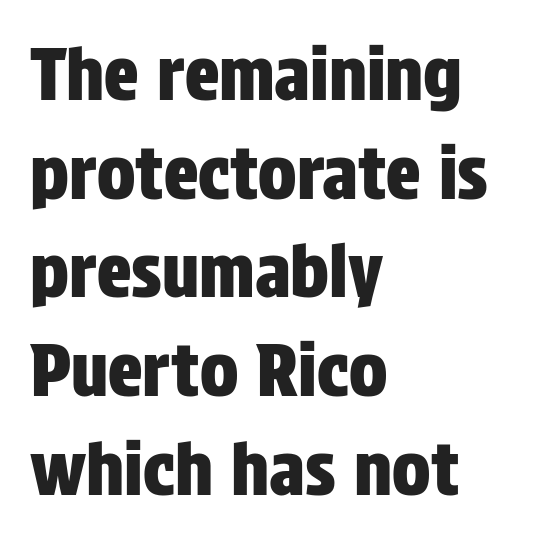
{"serif": "no", "italic": "no", "width": "condensed", "stroke_contrast": "low", "x_height": "large", "monospaced": "no", "underline": "no", "align": "left", "line_spacing": "normal", "line_spacing_ratio": 1.37, "letter_spacing": "normal", "letter_spacing_em": 0.0, "glyph_px": 72}
